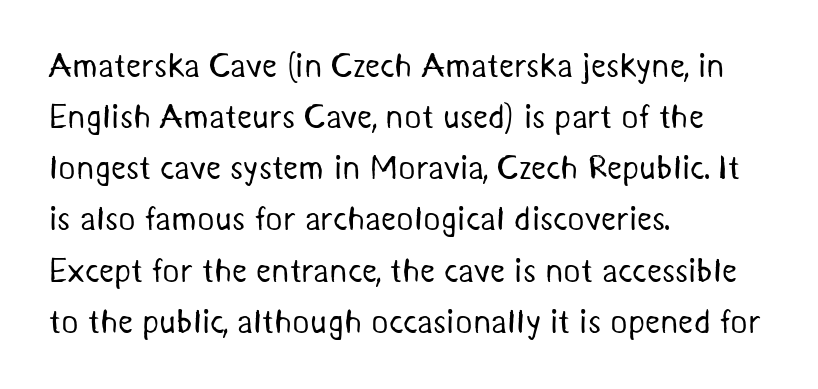
{"serif": "no", "bold": "no", "weight": "regular", "width": "normal", "stroke_contrast": "medium", "x_height": "medium", "monospaced": "no", "underline": "no", "align": "left", "line_spacing": "normal", "line_spacing_ratio": 1.55, "letter_spacing": "normal", "letter_spacing_em": 0.0, "glyph_px": 33}
